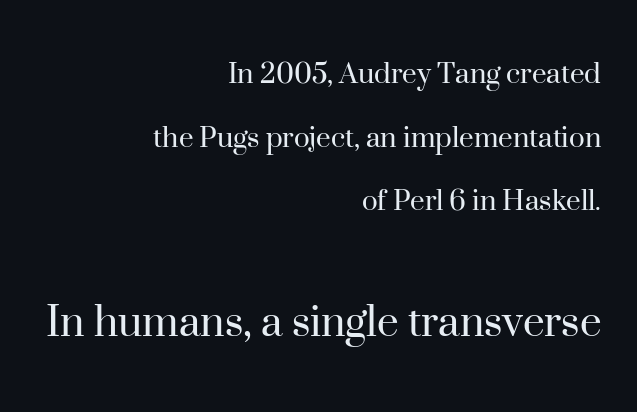
The image shows 49 px regular-weight serif type, upright; set right-aligned, loose line spacing (1.93x), normal letter spacing, not underlined; the second (bottom) block is 1.48x larger; high stroke contrast and a small x-height.
